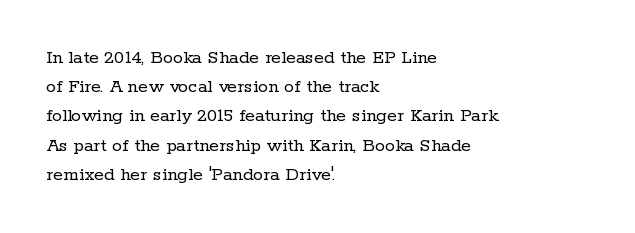
Q: Is the text bold? A: No.
Q: Is the text italic (slanted)? A: No, it is upright.
Q: Is the text underlined? A: No.
Q: How is the paragraph aligned? A: Left-aligned.
Q: Is the spacing between letters normal or unusually wide? A: Normal.
Q: Is the spacing between lines tight, normal or loose? A: Normal.
